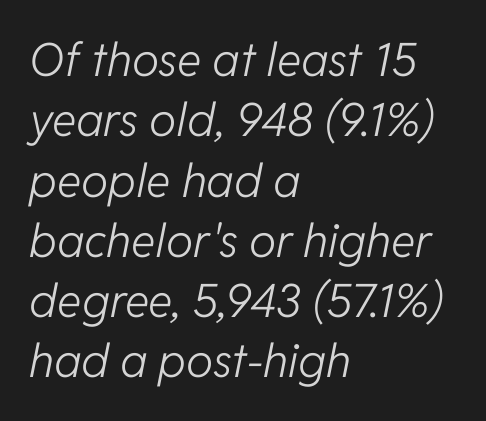
{"italic": "yes", "lean": "right", "slant_degrees": 11, "bold": "no", "weight": "light", "width": "normal", "stroke_contrast": "low", "x_height": "medium", "monospaced": "no", "underline": "no", "align": "left", "line_spacing": "normal", "line_spacing_ratio": 1.31, "letter_spacing": "normal", "letter_spacing_em": 0.0, "glyph_px": 46}
